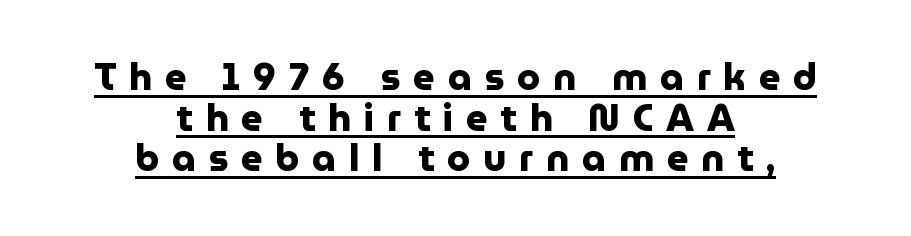
The image shows 37 px heavy sans-serif type, upright; set centered, tight line spacing (1.1x), unusually wide letter spacing (+0.35 em), underlined; low stroke contrast and a medium x-height.
